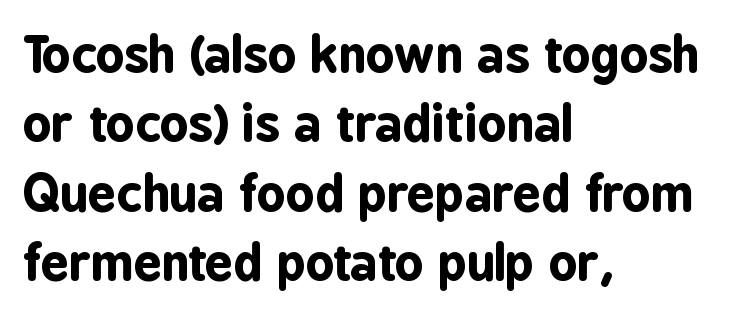
Q: Is the text bold? A: Yes.
Q: Is the text italic (slanted)? A: No, it is upright.
Q: Is the typeface a serif or a sans-serif typeface? A: Sans-serif.
Q: Is the text underlined? A: No.
Q: How is the paragraph aligned? A: Left-aligned.
Q: Is the spacing between letters normal or unusually wide? A: Normal.
Q: Is the spacing between lines tight, normal or loose? A: Normal.
Q: Width (condensed, normal, or wide)? A: Condensed.
Q: Stroke contrast? A: Low.
Q: x-height? A: Medium.
Q: Monospaced? A: No.
